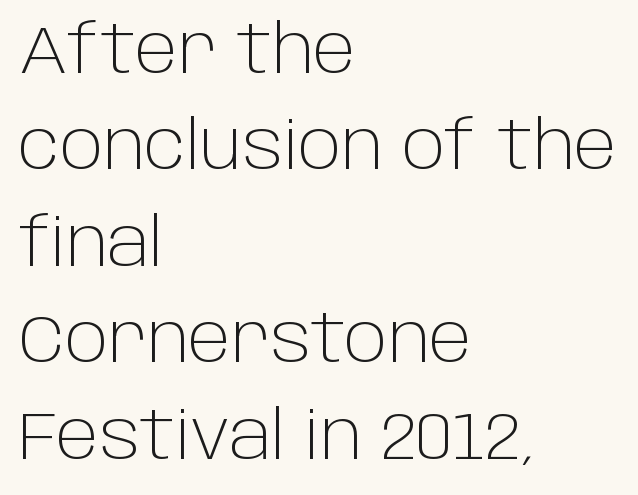
{"serif": "no", "italic": "no", "bold": "no", "weight": "light", "width": "normal", "stroke_contrast": "low", "x_height": "large", "monospaced": "no", "underline": "no", "align": "left", "line_spacing": "normal", "line_spacing_ratio": 1.44, "letter_spacing": "normal", "letter_spacing_em": 0.0, "glyph_px": 67}
